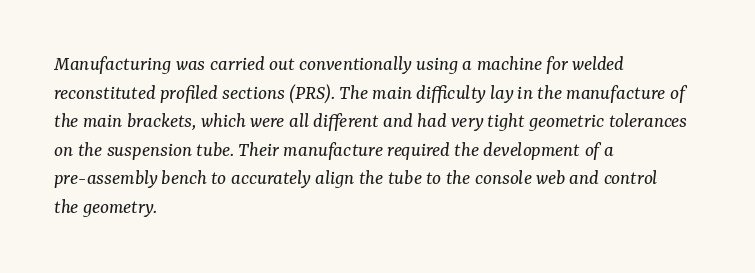
Letters rest on an invisible, unmarked baseline. Horizontally, the lines are justified to the leading edge only. Notice how the stems are inclined rather than vertical — that's the hallmark of italics. Nothing heavy about these letters — not bold at all. One glance says typical: line gaps are just what's usual. Characters follow at the spacing the type designer built in.
